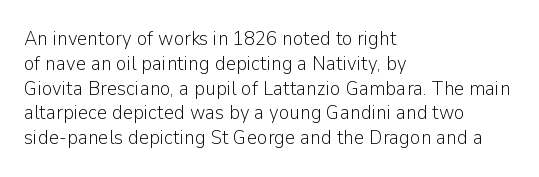
The image shows 20 px text type, upright; set left-aligned, line spacing 1.24x, normal letter spacing, not underlined.
